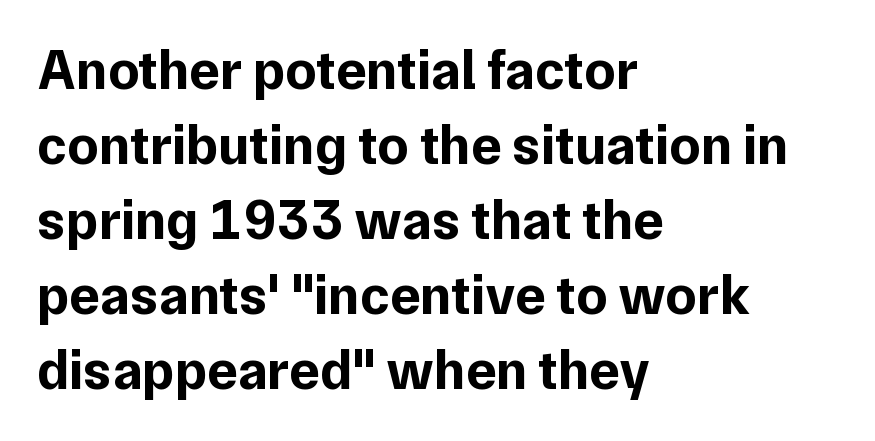
{"serif": "no", "italic": "no", "bold": "yes", "weight": "bold", "width": "normal", "stroke_contrast": "low", "x_height": "medium", "monospaced": "no", "underline": "no", "align": "left", "line_spacing": "normal", "line_spacing_ratio": 1.34, "letter_spacing": "normal", "letter_spacing_em": 0.0, "glyph_px": 56}
